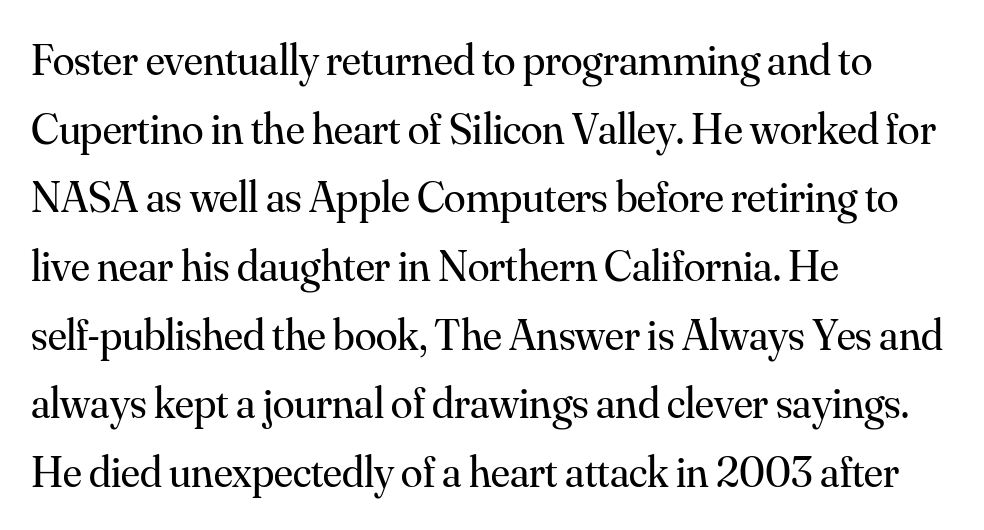
{"serif": "yes", "italic": "no", "bold": "no", "weight": "regular", "width": "normal", "stroke_contrast": "medium", "x_height": "small", "monospaced": "no", "underline": "no", "align": "left", "line_spacing": "normal", "line_spacing_ratio": 1.56, "letter_spacing": "normal", "letter_spacing_em": 0.0, "glyph_px": 44}
